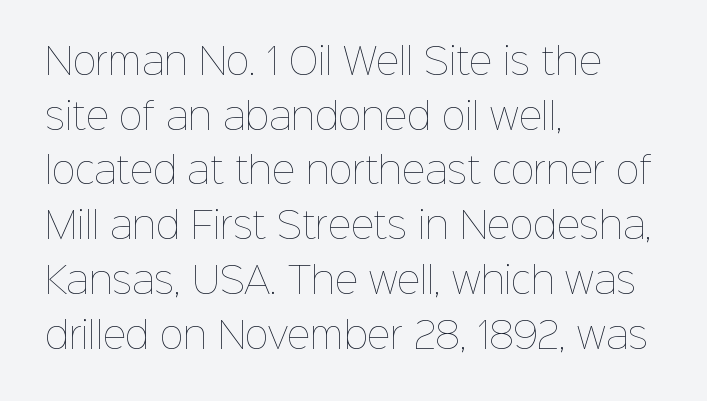
The string is rendered with underlining switched off. Each letter keeps its own natural width here, so spacing adapts to shape. This sample is left-justified, so line endings fall wherever the words run out. The vertical gap from one line to the next is medium.
